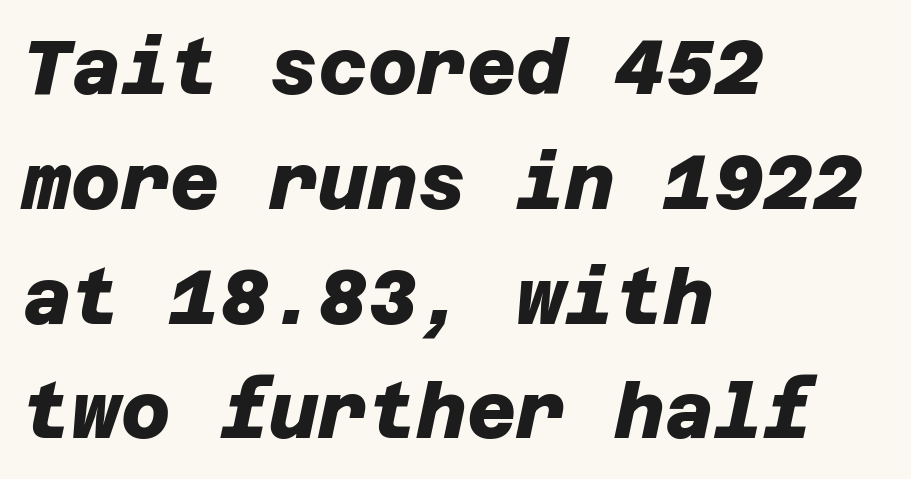
Pretty heavy lettering here — definitely bold. This sample is left-justified, so line endings fall wherever the words run out. The font family rendered here belongs to the sans-serif group. Underlining? Definitely not there.
